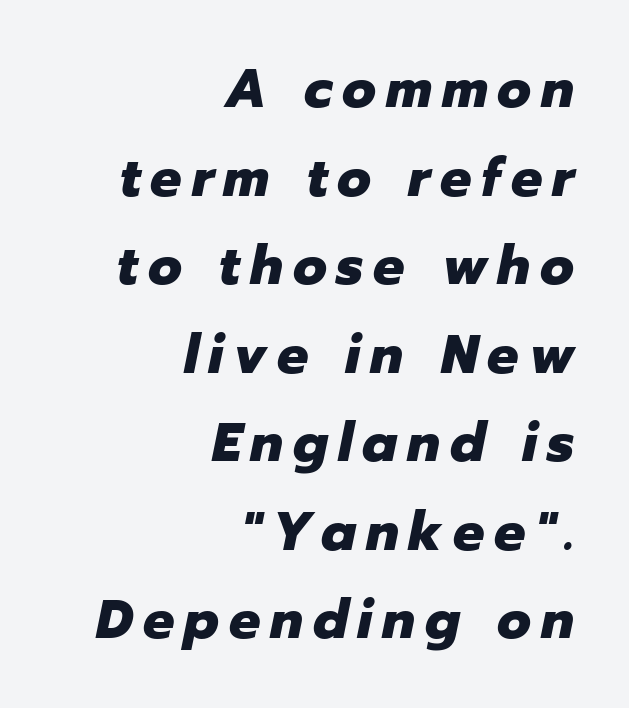
{"italic": "yes", "lean": "right", "slant_degrees": 12, "bold": "yes", "weight": "heavy", "width": "normal", "stroke_contrast": "low", "x_height": "medium", "monospaced": "no", "underline": "no", "align": "right", "line_spacing": "normal", "line_spacing_ratio": 1.61, "glyph_px": 55}
